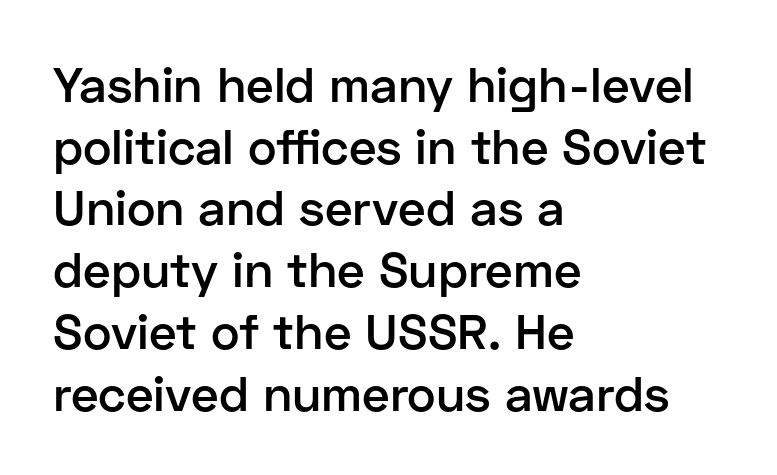
{"serif": "no", "italic": "no", "bold": "semi", "weight": "semibold", "width": "normal", "stroke_contrast": "low", "x_height": "medium", "monospaced": "no", "underline": "no", "align": "left", "line_spacing": "normal", "line_spacing_ratio": 1.26, "letter_spacing": "normal", "letter_spacing_em": 0.0, "glyph_px": 49}
